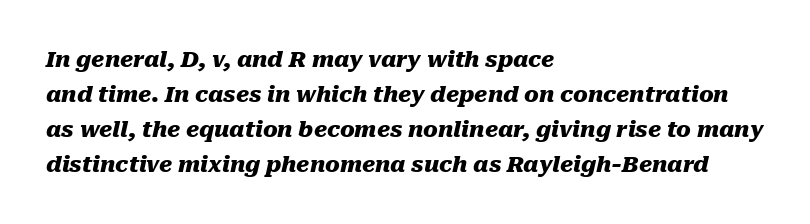
The image shows 22 px bold type, italic (leaning right); set left-aligned, normal line spacing (1.59x), normal letter spacing, not underlined.
